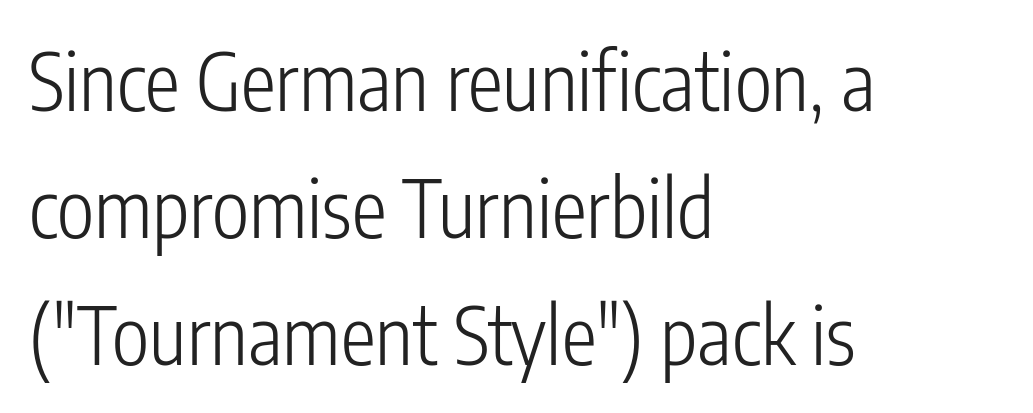
{"serif": "no", "italic": "no", "bold": "no", "weight": "light", "width": "condensed", "stroke_contrast": "low", "x_height": "medium", "monospaced": "no", "underline": "no", "align": "left", "line_spacing": "normal", "line_spacing_ratio": 1.61, "letter_spacing": "normal", "letter_spacing_em": 0.0, "glyph_px": 79}
